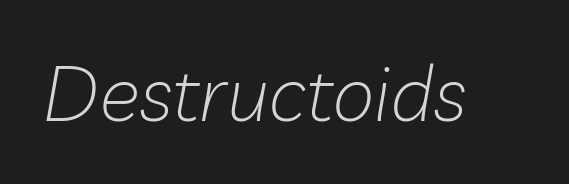
Descender tails drop into unmarked territory. The cut favours lightness, reaching ordinary text weight at its darkest. These lines keep a tight, regular rhythm from letter to letter. Is this a fixed-width face? No — the glyphs have proportional, varying widths. Does the lettering tilt? It does — this is italic.
